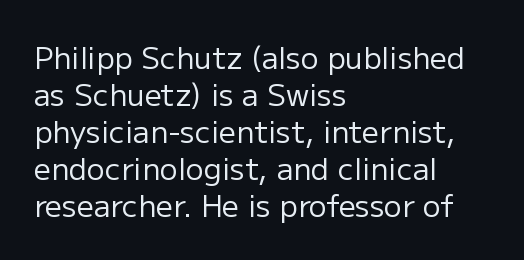
{"serif": "no", "italic": "no", "bold": "no", "weight": "regular", "width": "normal", "stroke_contrast": "low", "x_height": "medium", "monospaced": "no", "underline": "no", "align": "left", "line_spacing_ratio": 1.23, "letter_spacing": "normal", "letter_spacing_em": 0.0, "glyph_px": 30}
